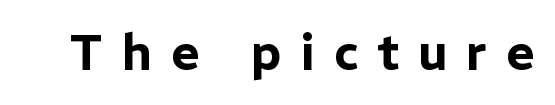
No feet cap the strokes, marking this as sans-serif type. Italic: no, the glyphs are upright roman. The space beneath each line is pristine and unruled. Proportional: the letters do not fall into vertical columns. How are the letters spaced? Widely, with obvious added tracking.
